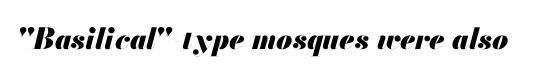
The image shows 29 px heavy type, italic (leaning right); set normal letter spacing, not underlined; medium stroke contrast and a small x-height.
